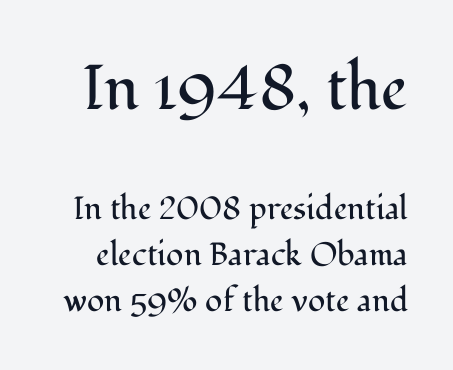
{"serif": "yes", "italic": "no", "bold": "no", "weight": "regular", "width": "normal", "stroke_contrast": "medium", "x_height": "medium", "monospaced": "no", "underline": "no", "line_spacing": "normal", "line_spacing_ratio": 1.44, "letter_spacing": "normal", "letter_spacing_em": 0.0, "larger_block": "first", "size_ratio": 1.97, "glyph_px": 63}
